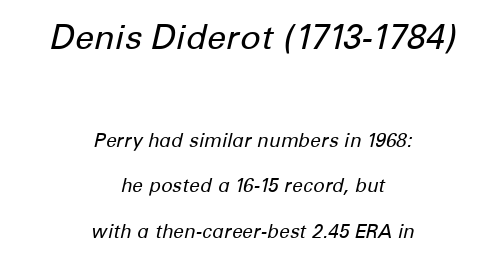
The image shows 34 px regular-weight type, italic (leaning right); set centered, loose line spacing (2.4x), normal letter spacing, not underlined; the first (top) block is 1.79x larger; low stroke contrast and a medium x-height.
